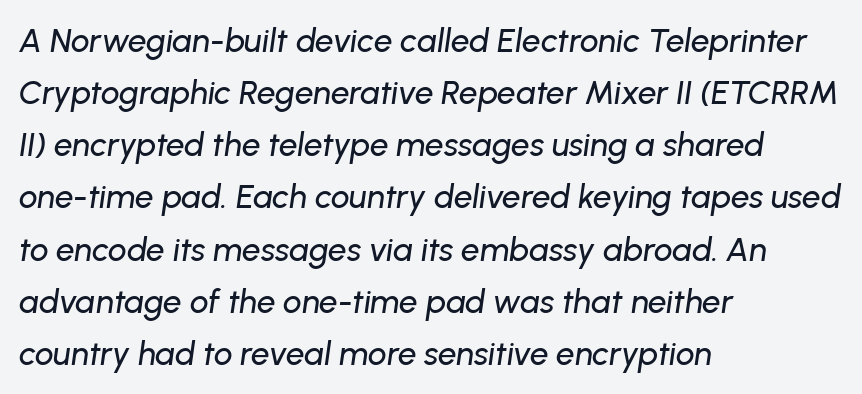
Words appear dense and cohesive because spacing is normal. The space beneath each line is pristine and unruled. You can tell it's italic because the verticals aren't actually vertical. A typesetter would call this leading conventional body-copy spacing. Looks like regular typesetting: each glyph gets only the width it needs.
